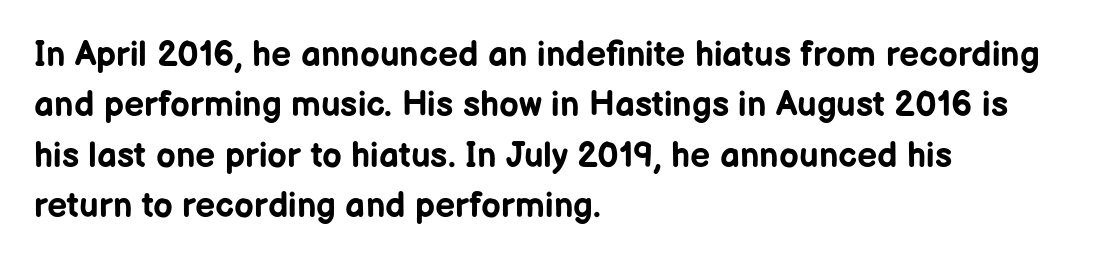
Q: Is the text bold? A: Yes.
Q: Is the text italic (slanted)? A: No, it is upright.
Q: Is the typeface a serif or a sans-serif typeface? A: Sans-serif.
Q: Is the text underlined? A: No.
Q: How is the paragraph aligned? A: Left-aligned.
Q: Is the spacing between letters normal or unusually wide? A: Normal.
Q: Is the spacing between lines tight, normal or loose? A: Normal.
Q: Width (condensed, normal, or wide)? A: Normal.
Q: Stroke contrast? A: Low.
Q: x-height? A: Medium.
Q: Monospaced? A: No.
